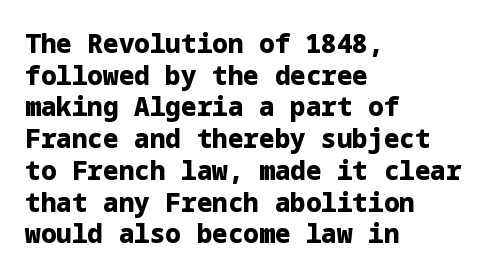
The image shows 26 px bold type, upright; set left-aligned, line spacing 1.22x, normal letter spacing, not underlined.
